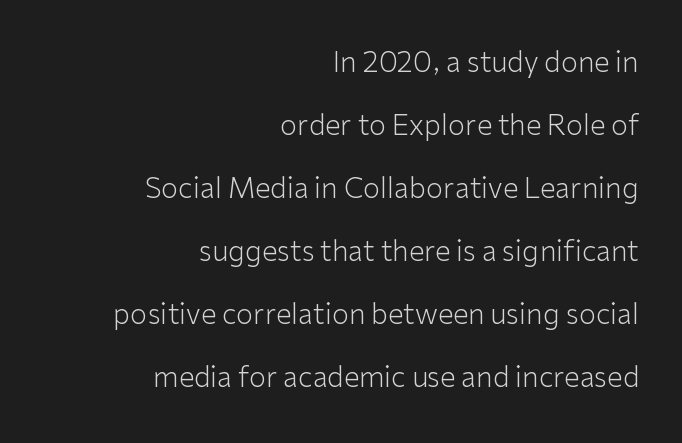
The rendering shows plain stroke endings on the letterforms — a sans-serif design. Does the copy run flush right? Yes — the right margin is perfectly even. Letter spacing: default. Vertical strokes here are truly vertical.
